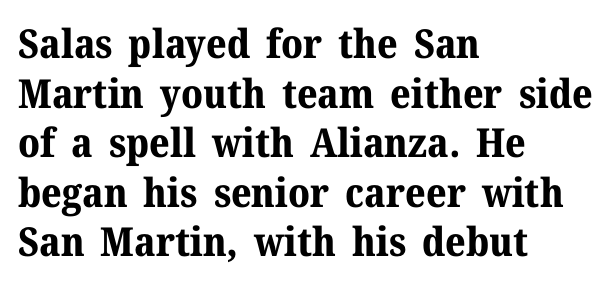
The image shows 40 px bold serif type, upright; set left-aligned, line spacing 1.24x, normal letter spacing, not underlined; medium stroke contrast and a medium x-height.
